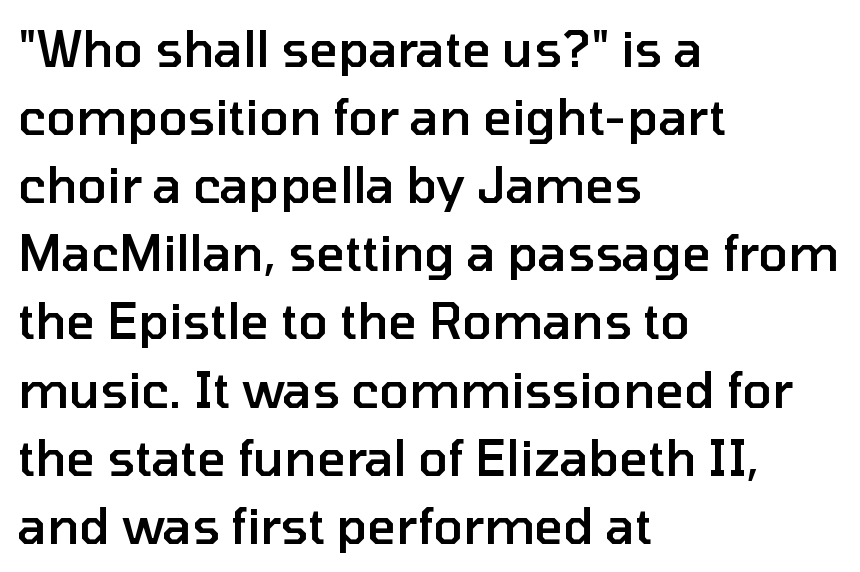
The image shows 49 px semibold sans-serif type, upright; set left-aligned, normal line spacing (1.39x), normal letter spacing, not underlined; low stroke contrast and a medium x-height.
